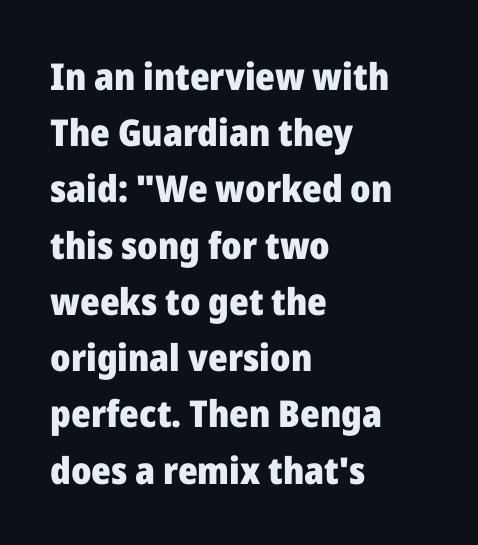
The image shows 37 px heavy sans-serif type, upright; set left-aligned, normal line spacing (1.52x), normal letter spacing, not underlined; low stroke contrast and a medium x-height.
